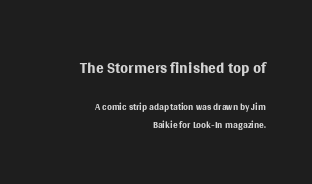
Q: Is the text bold? A: No.
Q: Is the text italic (slanted)? A: No, it is upright.
Q: Is the text underlined? A: No.
Q: How is the paragraph aligned? A: Right-aligned.
Q: Is the spacing between letters normal or unusually wide? A: Normal.
Q: Is the spacing between lines tight, normal or loose? A: Normal.
Q: Which block of text is set in a larger size, the first (top) or the second (bottom)? A: The first (top) one.
